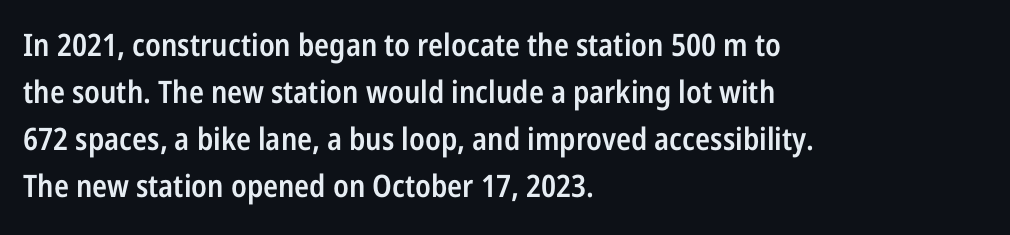
Q: Is the text bold? A: Semi-bold.
Q: Is the text italic (slanted)? A: No, it is upright.
Q: Is the typeface a serif or a sans-serif typeface? A: Sans-serif.
Q: Is the text underlined? A: No.
Q: How is the paragraph aligned? A: Left-aligned.
Q: Is the spacing between letters normal or unusually wide? A: Normal.
Q: Is the spacing between lines tight, normal or loose? A: Normal.
Q: Width (condensed, normal, or wide)? A: Condensed.
Q: Stroke contrast? A: Low.
Q: x-height? A: Medium.
Q: Monospaced? A: No.
